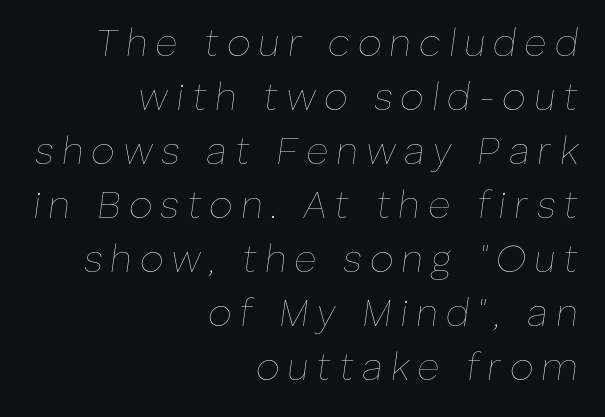
Typeset ragged left — the right edge is the straight one. Counters stay open thanks to moderate or lighter strokes. Italic: yes, the glyphs are oblique. Nobody drew a line under any word here.
